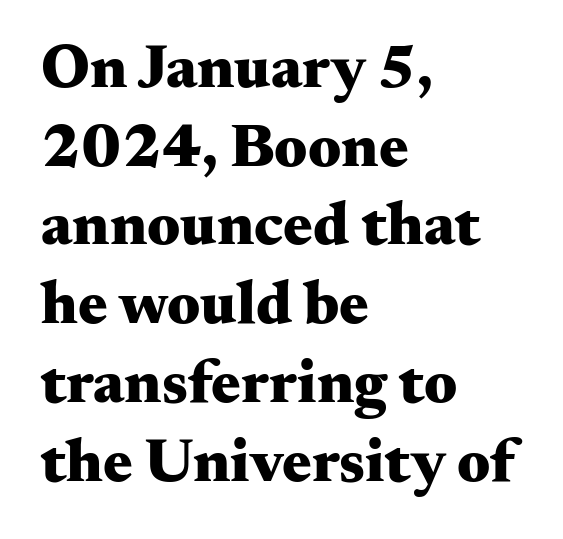
Chunky letters — that's bold for sure. Line starts are locked; line ends wander. One glance says typical: line gaps are just what's usual. Caption: standard tracking, unaltered. Just letters on the line, the space beneath them empty.
